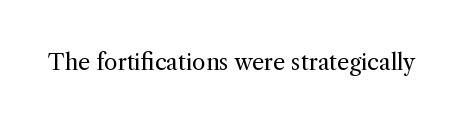
Q: Is the text bold? A: No.
Q: Is the text italic (slanted)? A: No, it is upright.
Q: Is the text underlined? A: No.
Q: Is the spacing between letters normal or unusually wide? A: Normal.
